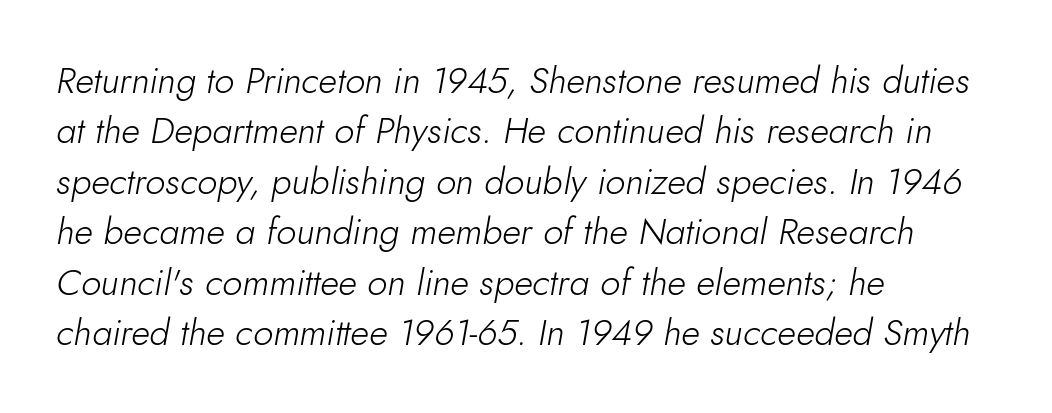
The image shows 36 px light type, italic (leaning right); set left-aligned, normal line spacing (1.4x), normal letter spacing, not underlined; low stroke contrast and a small x-height.
